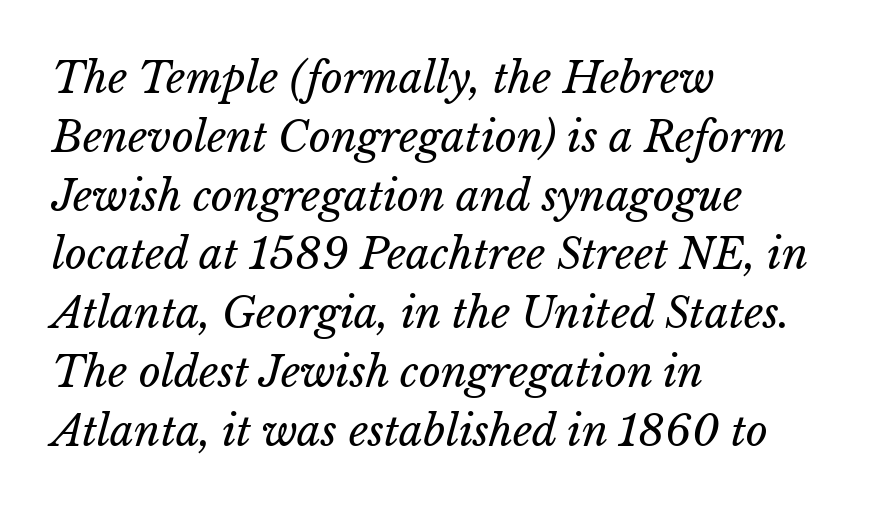
Q: Is the text bold? A: No.
Q: Is the text underlined? A: No.
Q: How is the paragraph aligned? A: Left-aligned.
Q: Is the spacing between letters normal or unusually wide? A: Normal.
Q: Is the spacing between lines tight, normal or loose? A: Normal.
Q: Width (condensed, normal, or wide)? A: Normal.
Q: Stroke contrast? A: Low.
Q: x-height? A: Medium.
Q: Monospaced? A: No.
